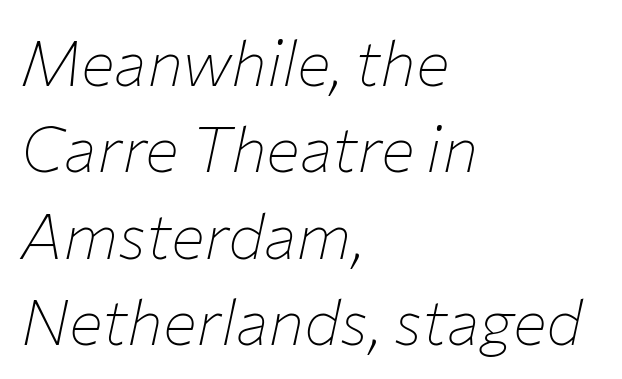
{"italic": "yes", "lean": "right", "slant_degrees": 12, "bold": "no", "weight": "thin", "width": "normal", "stroke_contrast": "low", "x_height": "medium", "monospaced": "no", "underline": "no", "align": "left", "line_spacing": "normal", "line_spacing_ratio": 1.37, "letter_spacing": "normal", "letter_spacing_em": 0.0, "glyph_px": 63}
